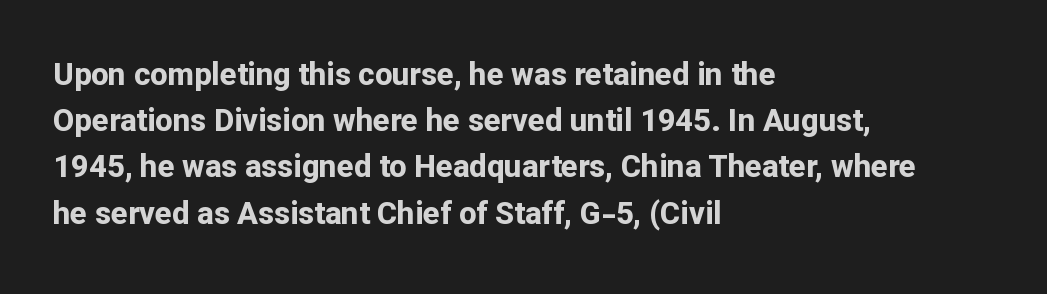
The image shows 31 px bold sans-serif type, upright; set left-aligned, normal line spacing (1.49x), normal letter spacing, not underlined; low stroke contrast and a medium x-height.
